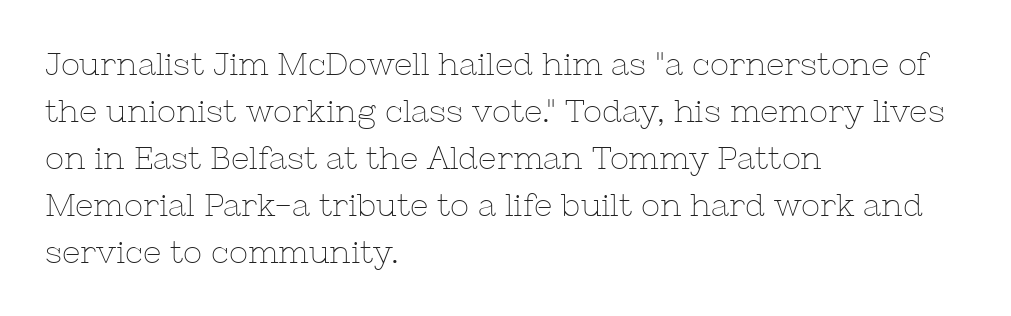
The image shows 32 px thin serif type, upright; set left-aligned, normal line spacing (1.47x), normal letter spacing, not underlined; low stroke contrast and a medium x-height.
